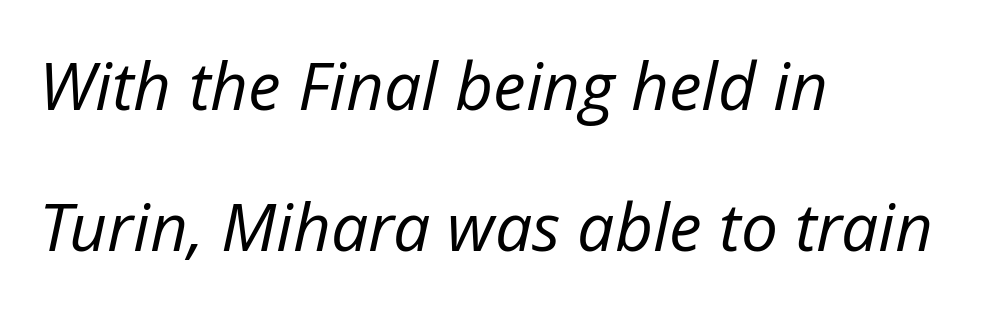
Q: Is the text bold? A: No.
Q: Is the text italic (slanted)? A: Yes, it leans right by about 12 degrees.
Q: Is the text underlined? A: No.
Q: How is the paragraph aligned? A: Left-aligned.
Q: Is the spacing between letters normal or unusually wide? A: Normal.
Q: Is the spacing between lines tight, normal or loose? A: Loose.
Q: Width (condensed, normal, or wide)? A: Normal.
Q: Stroke contrast? A: Low.
Q: x-height? A: Medium.
Q: Monospaced? A: No.
